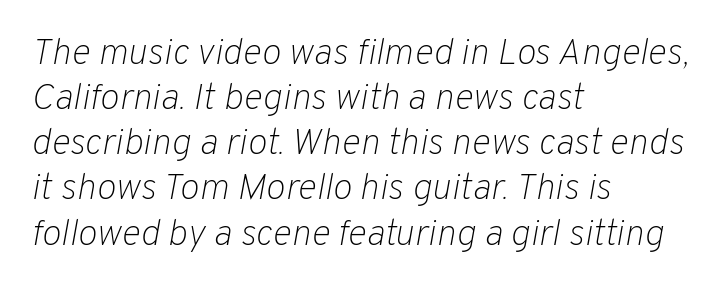
{"italic": "yes", "lean": "right", "slant_degrees": 10, "bold": "no", "weight": "light", "width": "normal", "stroke_contrast": "low", "x_height": "medium", "monospaced": "no", "underline": "no", "align": "left", "line_spacing_ratio": 1.22, "letter_spacing": "normal", "letter_spacing_em": 0.0, "glyph_px": 37}
